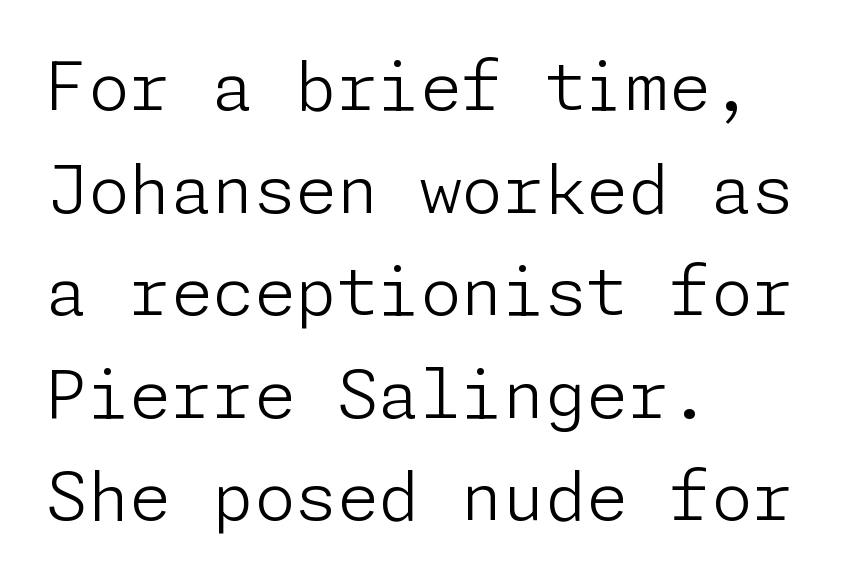
The image shows 67 px light sans-serif type, upright; set left-aligned, normal line spacing (1.53x), normal letter spacing, not underlined; low stroke contrast and a medium x-height.
